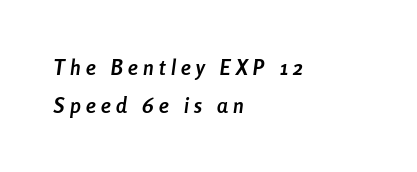
Q: Is the text bold? A: Yes.
Q: Is the text italic (slanted)? A: Yes, it leans right by about 8 degrees.
Q: Is the text underlined? A: No.
Q: How is the paragraph aligned? A: Left-aligned.
Q: Is the spacing between letters normal or unusually wide? A: Unusually wide.
